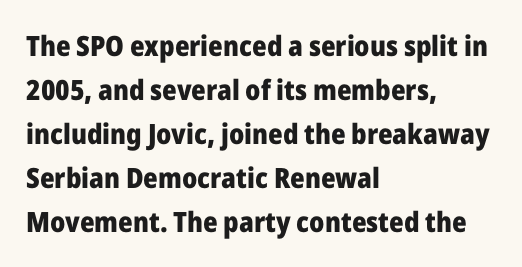
{"serif": "no", "italic": "no", "bold": "yes", "weight": "heavy", "width": "normal", "stroke_contrast": "low", "x_height": "medium", "monospaced": "no", "underline": "no", "align": "left", "line_spacing": "normal", "line_spacing_ratio": 1.57, "letter_spacing": "normal", "letter_spacing_em": 0.0, "glyph_px": 28}
